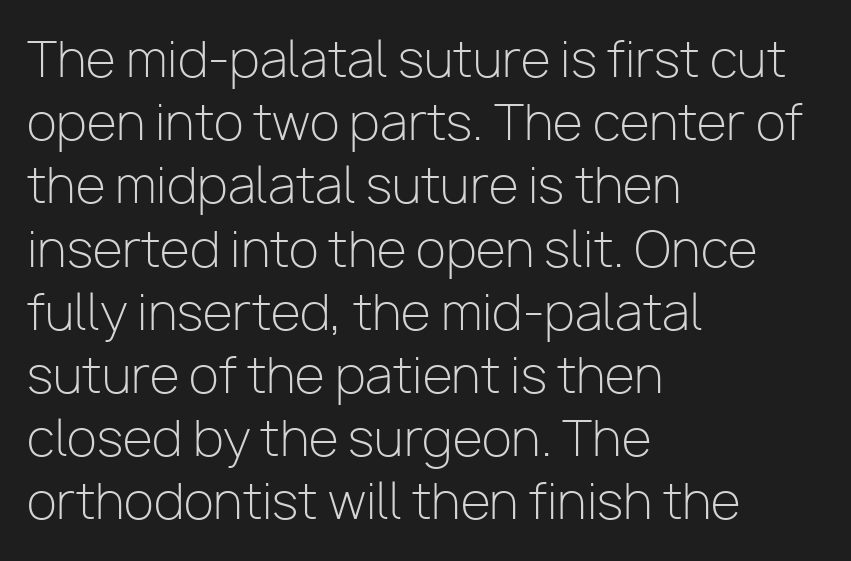
The image shows 49 px light sans-serif type, upright; set left-aligned, normal line spacing (1.29x), normal letter spacing, not underlined; low stroke contrast and a medium x-height.
